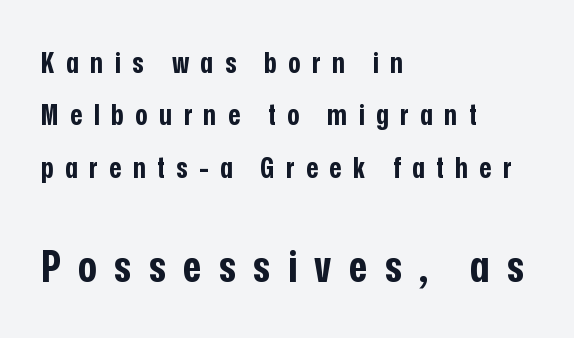
{"serif": "no", "italic": "no", "bold": "yes", "weight": "bold", "width": "condensed", "stroke_contrast": "low", "x_height": "medium", "monospaced": "no", "underline": "no", "align": "left", "line_spacing_ratio": 1.81, "letter_spacing": "wide", "letter_spacing_em": 0.4, "larger_block": "second", "size_ratio": 1.52, "glyph_px": 44}
